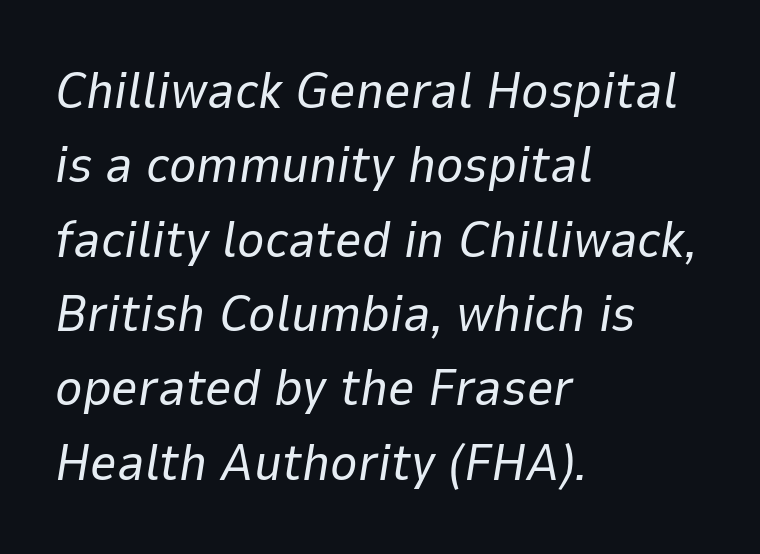
{"italic": "yes", "lean": "right", "slant_degrees": 9, "bold": "no", "weight": "regular", "width": "normal", "stroke_contrast": "low", "x_height": "medium", "monospaced": "no", "underline": "no", "align": "left", "line_spacing": "normal", "line_spacing_ratio": 1.43, "letter_spacing": "normal", "letter_spacing_em": 0.0, "glyph_px": 52}
